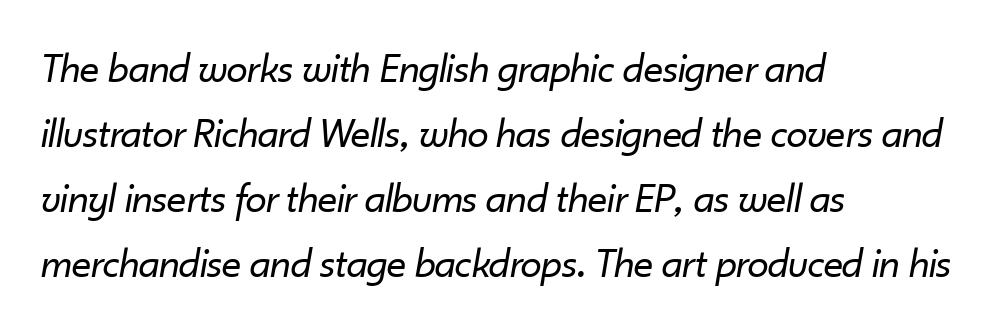
The image shows 43 px regular-weight type, italic (leaning right); set left-aligned, normal line spacing (1.51x), normal letter spacing, not underlined; low stroke contrast and a small x-height.
